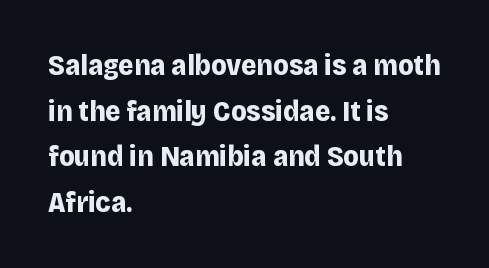
{"serif": "no", "italic": "no", "bold": "yes", "weight": "bold", "width": "normal", "stroke_contrast": "low", "x_height": "large", "monospaced": "no", "underline": "no", "align": "left", "line_spacing": "normal", "line_spacing_ratio": 1.57, "letter_spacing": "normal", "letter_spacing_em": 0.0, "glyph_px": 29}
